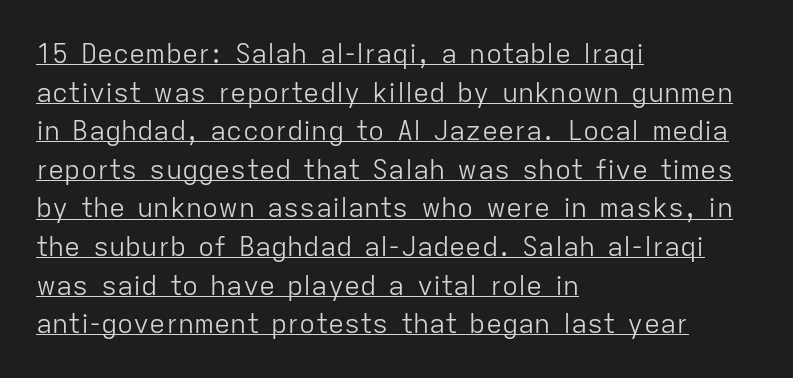
The image shows 27 px text type, upright; set left-aligned, normal line spacing (1.43x), normal letter spacing, underlined.
